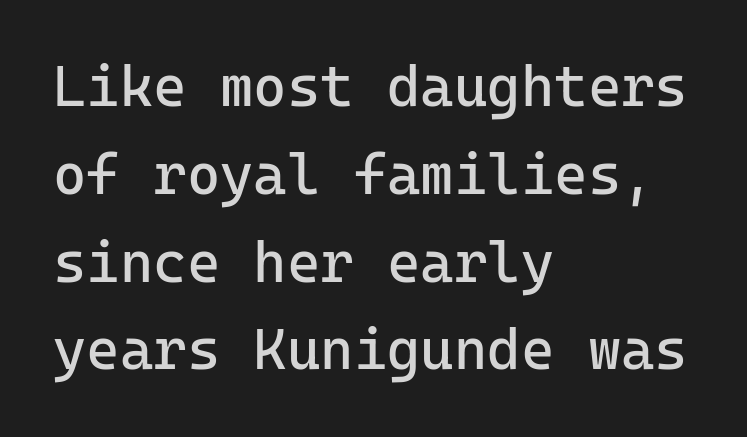
Q: Is the text bold? A: No.
Q: Is the text italic (slanted)? A: No, it is upright.
Q: Is the typeface a serif or a sans-serif typeface? A: Sans-serif.
Q: Is the text underlined? A: No.
Q: How is the paragraph aligned? A: Left-aligned.
Q: Is the spacing between letters normal or unusually wide? A: Normal.
Q: Is the spacing between lines tight, normal or loose? A: Normal.
Q: Width (condensed, normal, or wide)? A: Normal.
Q: Stroke contrast? A: Low.
Q: x-height? A: Medium.
Q: Monospaced? A: Yes.
